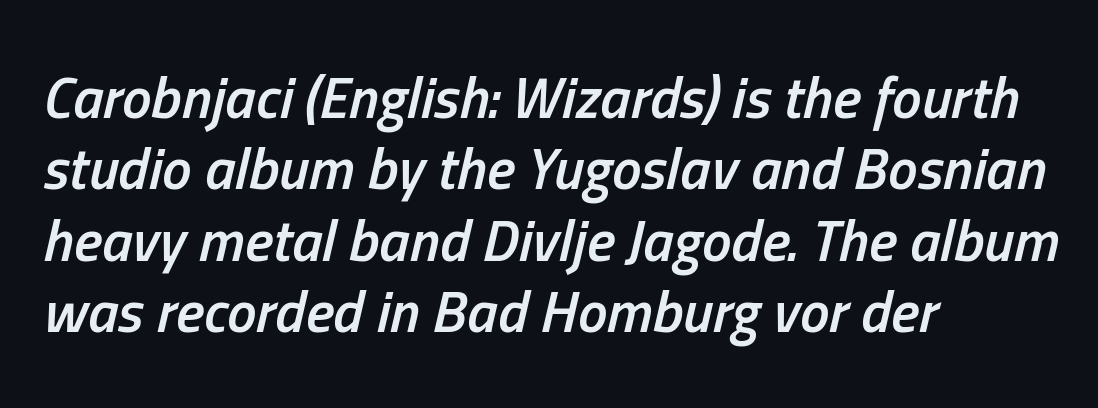
{"italic": "yes", "lean": "right", "slant_degrees": 13, "bold": "semi", "weight": "semibold", "width": "condensed", "stroke_contrast": "low", "x_height": "medium", "monospaced": "no", "underline": "no", "align": "left", "line_spacing_ratio": 1.21, "letter_spacing": "normal", "letter_spacing_em": 0.0, "glyph_px": 59}
